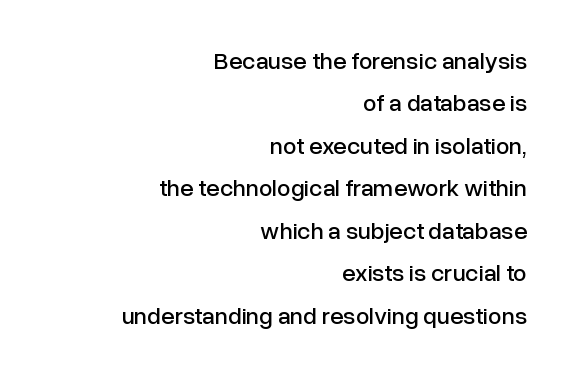
The letters sit at their default tracking, neither squeezed nor spread. Type without underlining. Teacher's note: observe the even right margin — that is flush-right alignment. The letters stand straight up with perfectly vertical stems.
